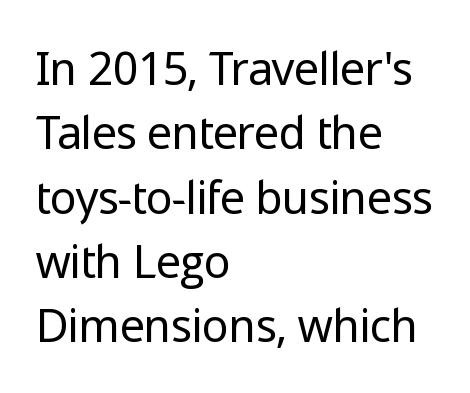
The strip under each line holds only bare page. A typesetter would call this leading conventional body-copy spacing. Reading down the block, your eye returns to a fixed left position each line. The typography opts for an upright posture over an oblique one. The tracking reads as untouched default to a designer's eye.
